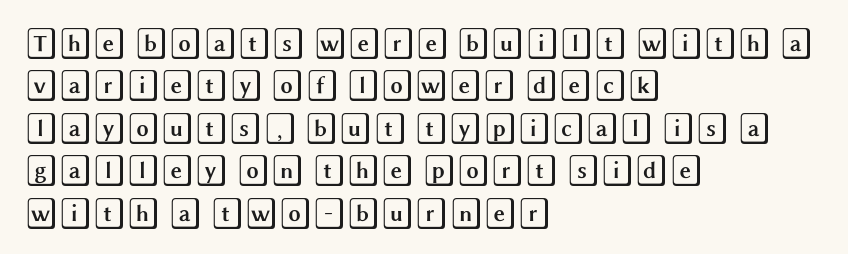
Q: Is the text italic (slanted)? A: No, it is upright.
Q: Is the text underlined? A: No.
Q: How is the paragraph aligned? A: Left-aligned.
Q: Is the spacing between letters normal or unusually wide? A: Normal.
Q: Is the spacing between lines tight, normal or loose? A: Normal.
Q: Width (condensed, normal, or wide)? A: Wide.
Q: x-height? A: Large.
